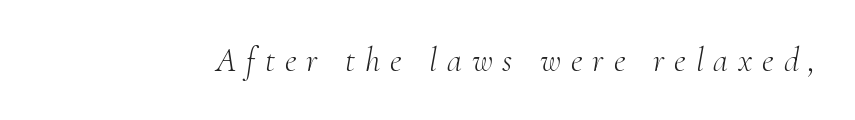
What stands out about the letter spacing? Its width — letters are far apart. Is this a fixed-width face? No — the glyphs have proportional, varying widths. Slanted lettering throughout. Summary of weight: not heavy and not bold. The text was rendered using a seriffed face with decorative stroke endings. The area under the type is left untouched.
